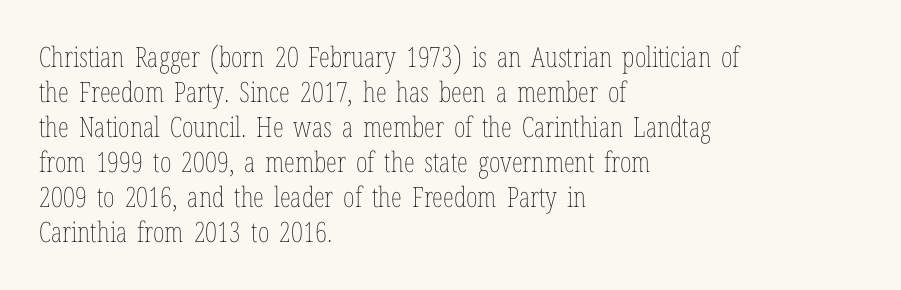
Clear beneath every line of the passage. Every row of glyphs begins at an identical x-position on the left. Stroke mass is kept to a normal reading level or below. Between one letter and the next there's only the usual sliver of space. Ascenders rise straight up at ninety degrees.
